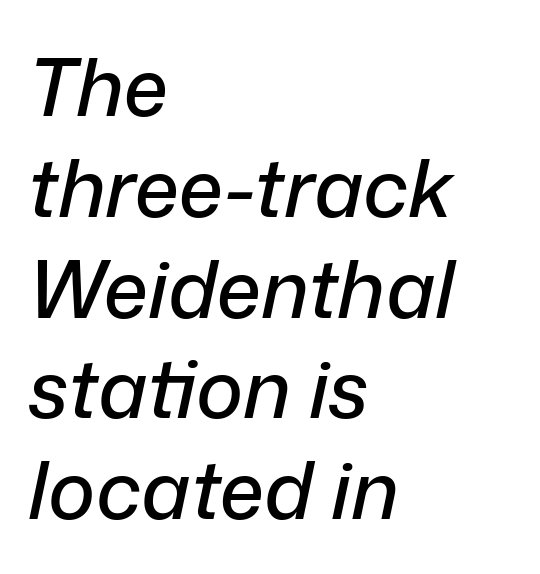
{"italic": "yes", "lean": "right", "slant_degrees": 12, "width": "normal", "stroke_contrast": "low", "x_height": "medium", "monospaced": "no", "underline": "no", "align": "left", "line_spacing": "normal", "line_spacing_ratio": 1.26, "letter_spacing": "normal", "letter_spacing_em": 0.0, "glyph_px": 80}
